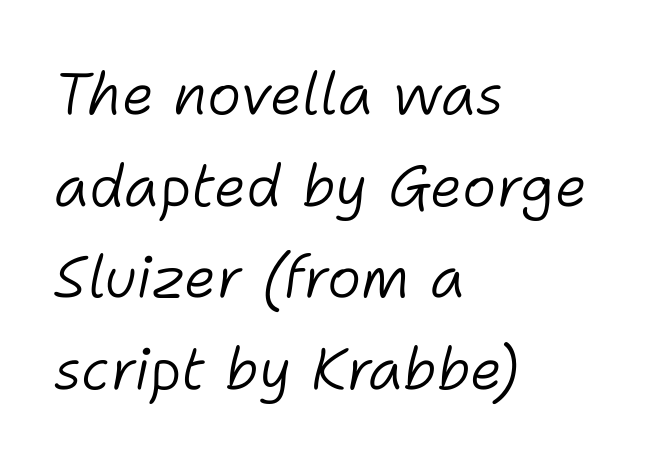
Q: Is the text bold? A: No.
Q: Is the text italic (slanted)? A: Yes, it leans right by about 11 degrees.
Q: Is the text underlined? A: No.
Q: How is the paragraph aligned? A: Left-aligned.
Q: Is the spacing between letters normal or unusually wide? A: Normal.
Q: Is the spacing between lines tight, normal or loose? A: Normal.
Q: Width (condensed, normal, or wide)? A: Normal.
Q: Stroke contrast? A: Low.
Q: x-height? A: Medium.
Q: Monospaced? A: No.
